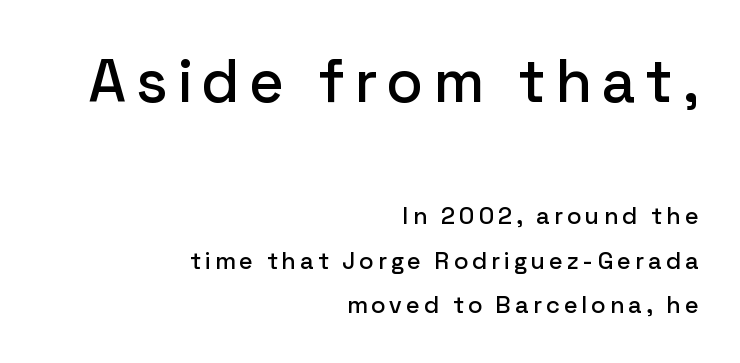
{"serif": "no", "italic": "no", "width": "normal", "stroke_contrast": "low", "x_height": "medium", "monospaced": "no", "underline": "no", "align": "right", "line_spacing_ratio": 1.84, "larger_block": "first", "size_ratio": 2.5, "glyph_px": 60}
